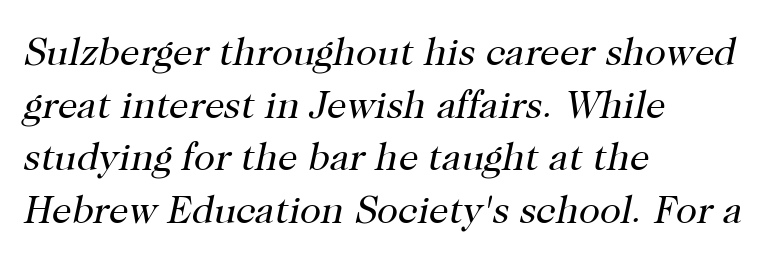
The image shows 39 px regular-weight serif type, italic (leaning right); set left-aligned, normal line spacing (1.35x), normal letter spacing, not underlined; high stroke contrast and a medium x-height.
